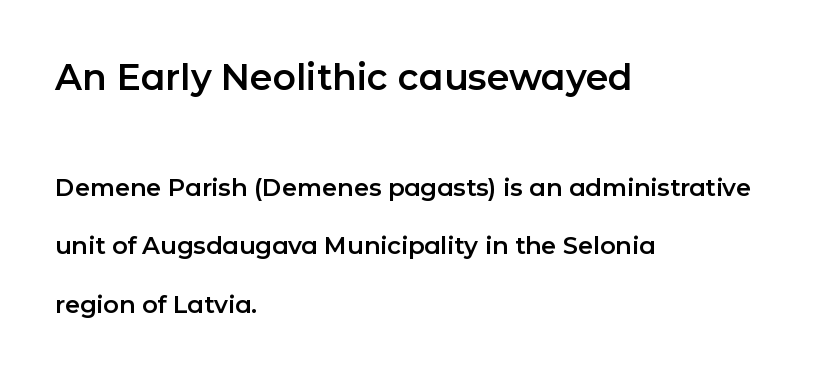
Q: Is the text italic (slanted)? A: No, it is upright.
Q: Is the typeface a serif or a sans-serif typeface? A: Sans-serif.
Q: Is the text underlined? A: No.
Q: How is the paragraph aligned? A: Left-aligned.
Q: Is the spacing between letters normal or unusually wide? A: Normal.
Q: Is the spacing between lines tight, normal or loose? A: Loose.
Q: Which block of text is set in a larger size, the first (top) or the second (bottom)? A: The first (top) one.
Q: Width (condensed, normal, or wide)? A: Normal.
Q: Stroke contrast? A: Low.
Q: x-height? A: Medium.
Q: Monospaced? A: No.
